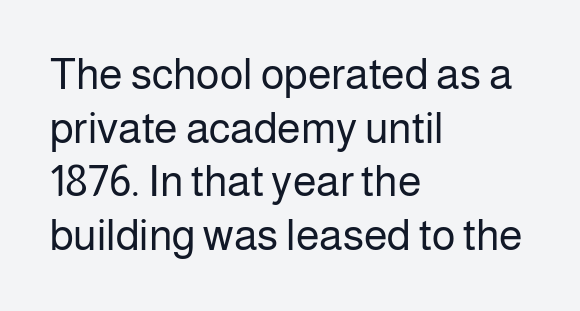
The image shows 43 px regular-weight sans-serif type, upright; set left-aligned, normal line spacing (1.25x), normal letter spacing, not underlined; low stroke contrast and a medium x-height.
